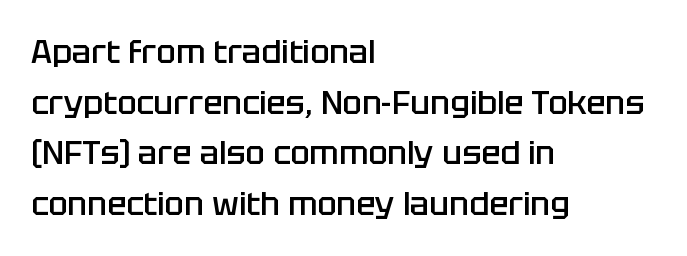
{"serif": "no", "italic": "no", "bold": "semi", "weight": "semibold", "width": "normal", "stroke_contrast": "low", "x_height": "large", "monospaced": "no", "underline": "no", "align": "left", "line_spacing": "normal", "line_spacing_ratio": 1.58, "letter_spacing": "normal", "letter_spacing_em": 0.0, "glyph_px": 32}
